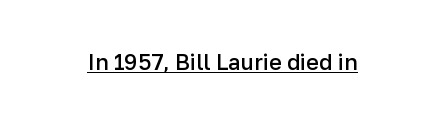
The image shows 22 px text type, upright; set normal letter spacing, underlined.
